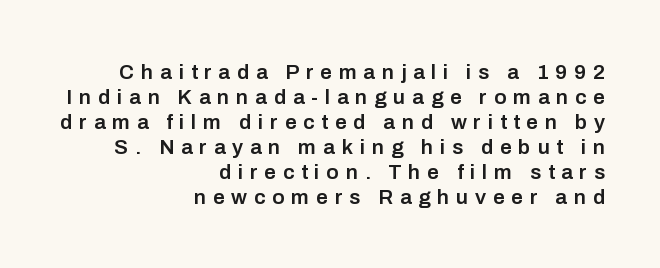
{"italic": "no", "bold": "semi", "underline": "no", "align": "right", "line_spacing_ratio": 1.19, "letter_spacing": "wide", "letter_spacing_em": 0.32, "glyph_px": 21}
